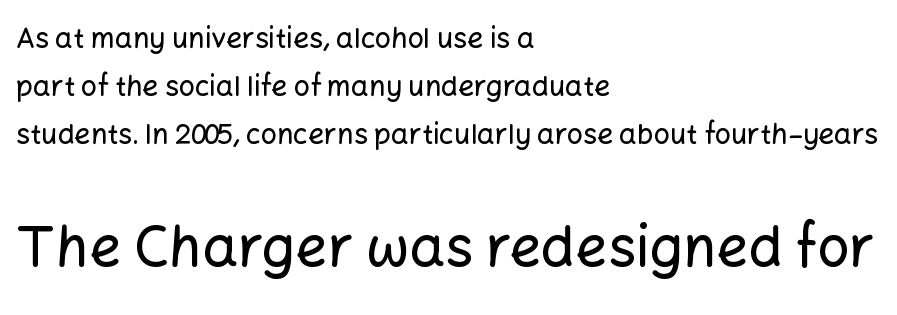
{"serif": "no", "italic": "no", "width": "normal", "stroke_contrast": "low", "x_height": "medium", "monospaced": "no", "underline": "no", "align": "left", "line_spacing_ratio": 1.71, "letter_spacing": "normal", "letter_spacing_em": 0.0, "larger_block": "second", "size_ratio": 2.0, "glyph_px": 56}
